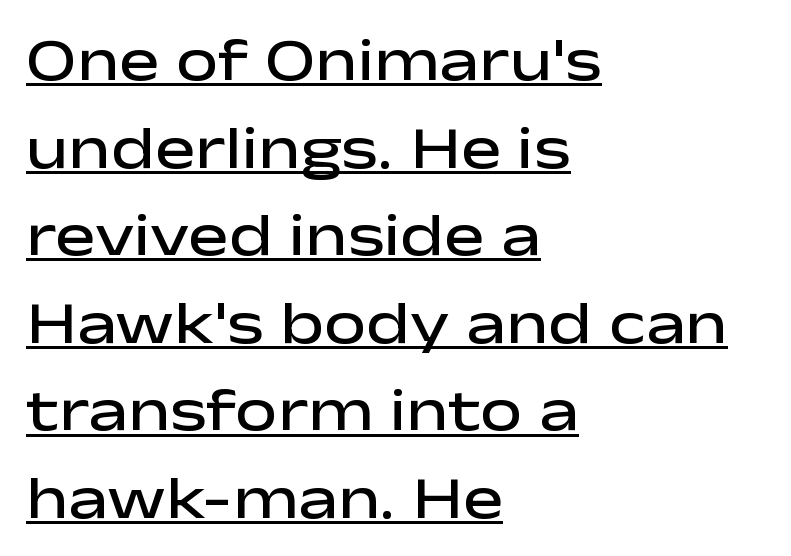
{"serif": "no", "italic": "no", "bold": "semi", "weight": "semibold", "width": "wide", "stroke_contrast": "low", "x_height": "medium", "monospaced": "no", "underline": "yes", "align": "left", "line_spacing": "normal", "line_spacing_ratio": 1.46, "letter_spacing": "normal", "letter_spacing_em": 0.0, "glyph_px": 60}
